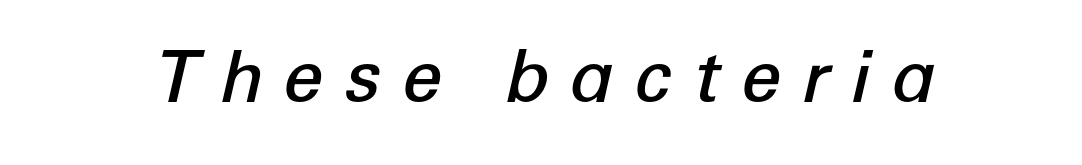
When letters slant like this, we call the style italic. Type without underlining. The rendering inserts visible extra space after every character. Look at the stroke-to-counter ratio: somewhat heavy, a semibold. Note the varied advance widths — an 'i' is clearly narrower than an 'm'.
